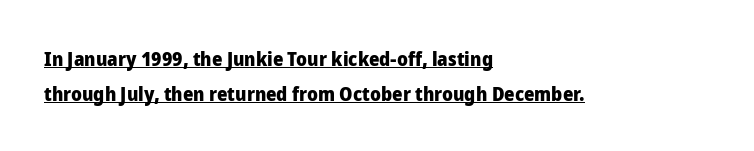
Q: Is the text bold? A: Yes.
Q: Is the text italic (slanted)? A: No, it is upright.
Q: Is the text underlined? A: Yes.
Q: How is the paragraph aligned? A: Left-aligned.
Q: Is the spacing between letters normal or unusually wide? A: Normal.
